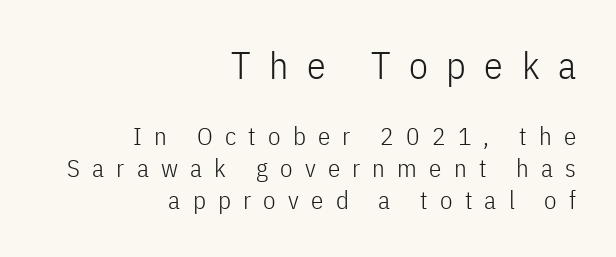
Q: Is the text bold? A: No.
Q: Is the text italic (slanted)? A: No, it is upright.
Q: Is the typeface a serif or a sans-serif typeface? A: Sans-serif.
Q: Is the text underlined? A: No.
Q: How is the paragraph aligned? A: Right-aligned.
Q: Is the spacing between letters normal or unusually wide? A: Unusually wide.
Q: Is the spacing between lines tight, normal or loose? A: Normal.
Q: Which block of text is set in a larger size, the first (top) or the second (bottom)? A: The first (top) one.
Q: Width (condensed, normal, or wide)? A: Condensed.
Q: Stroke contrast? A: Low.
Q: x-height? A: Medium.
Q: Monospaced? A: No.
